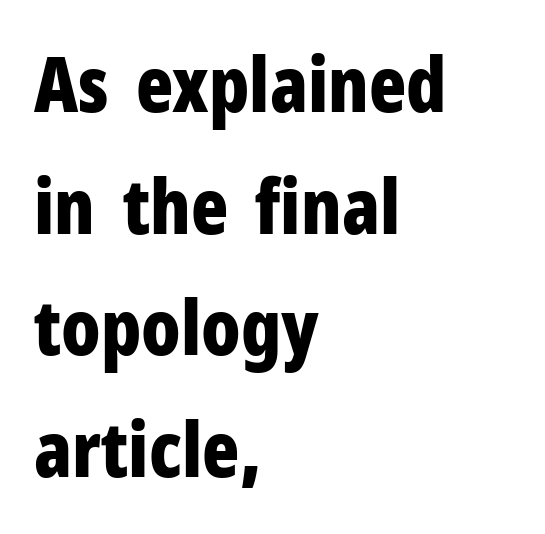
The image shows 77 px bold, condensed sans-serif type, upright; set left-aligned, normal line spacing (1.58x), normal letter spacing, not underlined; low stroke contrast and a medium x-height.
